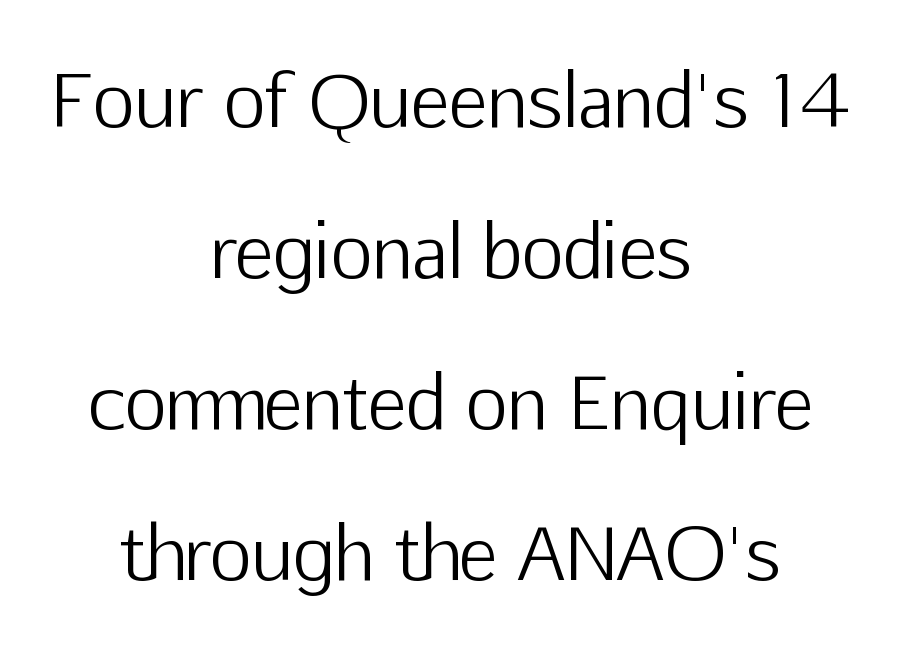
{"serif": "no", "italic": "no", "bold": "no", "weight": "light", "width": "normal", "stroke_contrast": "low", "x_height": "medium", "monospaced": "no", "underline": "no", "align": "center", "line_spacing": "loose", "line_spacing_ratio": 2.07, "letter_spacing": "normal", "letter_spacing_em": 0.0, "glyph_px": 73}
